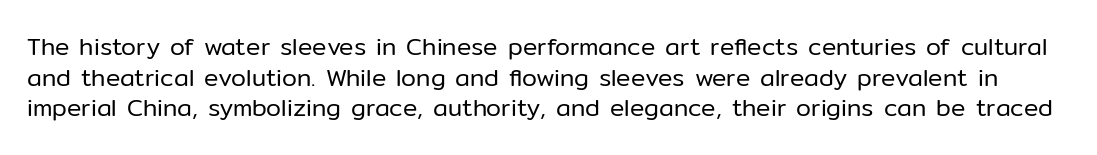
Vertical spacing — default. This is the regular roman posture of the typeface. Bare-footed words on every line. Stroke mass is kept to a normal reading level or below.
